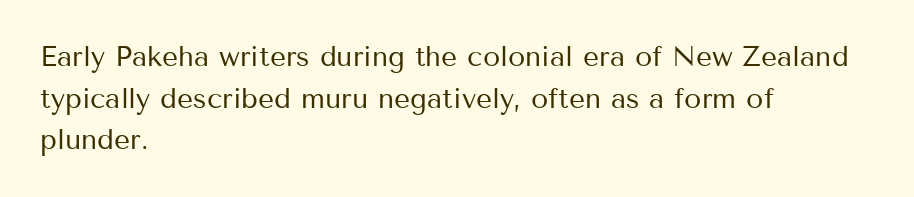
Which margin do the lines hug? The left one — the right edge is uneven. Honestly, there is no underline to notice here at all. Students, observe: this is what conventionally led text looks like. You can tell it's not italic because the verticals are truly vertical. Nobody touched the tracking dial on this one.
